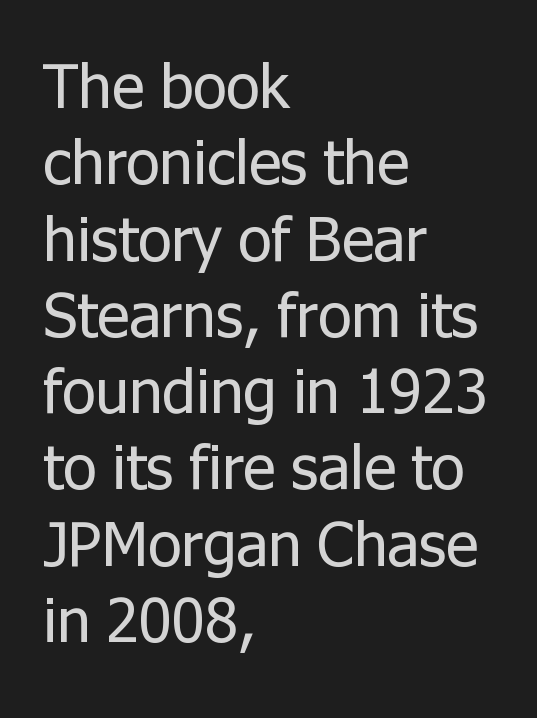
Q: Is the text bold? A: No.
Q: Is the text italic (slanted)? A: No, it is upright.
Q: Is the typeface a serif or a sans-serif typeface? A: Sans-serif.
Q: Is the text underlined? A: No.
Q: How is the paragraph aligned? A: Left-aligned.
Q: Is the spacing between letters normal or unusually wide? A: Normal.
Q: Width (condensed, normal, or wide)? A: Normal.
Q: Stroke contrast? A: Low.
Q: x-height? A: Medium.
Q: Monospaced? A: No.
